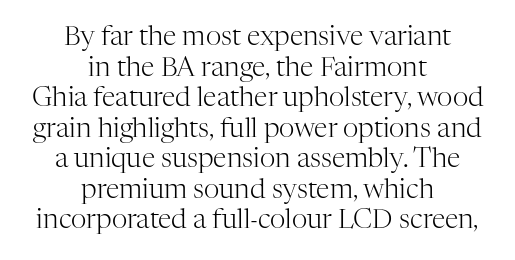
The image shows 27 px text type, upright; set centered, tight line spacing (1.13x), normal letter spacing, not underlined.
